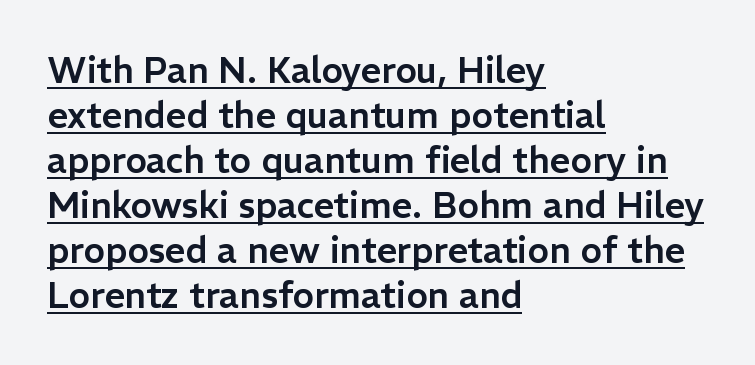
The image shows 36 px sans-serif type, upright; set left-aligned, normal line spacing (1.25x), normal letter spacing, underlined; low stroke contrast and a medium x-height.
